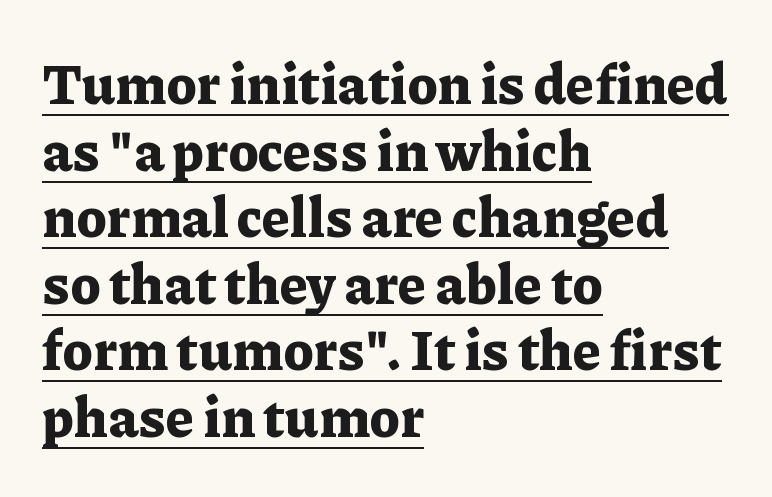
Q: Is the text bold? A: Yes.
Q: Is the text italic (slanted)? A: No, it is upright.
Q: Is the typeface a serif or a sans-serif typeface? A: Serif.
Q: Is the text underlined? A: Yes.
Q: How is the paragraph aligned? A: Left-aligned.
Q: Is the spacing between letters normal or unusually wide? A: Normal.
Q: Width (condensed, normal, or wide)? A: Normal.
Q: Stroke contrast? A: Low.
Q: x-height? A: Medium.
Q: Monospaced? A: No.
